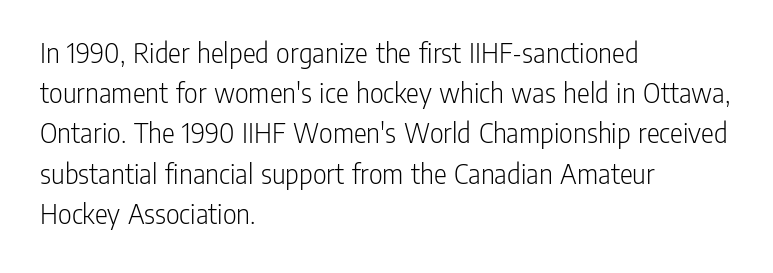
Note the varied advance widths — an 'i' is clearly narrower than an 'm'. The text block is weighted toward the left margin, trailing off unevenly rightward. Upright lettering throughout. The horizontal fit of the characters is conventional and even. The font family rendered here belongs to the sans-serif group. Leading: standard.
